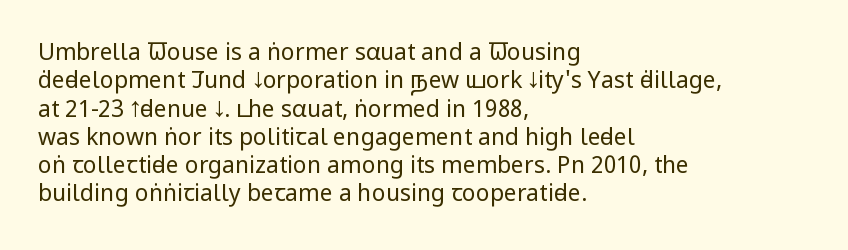
{"italic": "no", "bold": "no", "underline": "no", "align": "left", "line_spacing_ratio": 1.23, "letter_spacing": "normal", "letter_spacing_em": 0.0, "glyph_px": 23}
